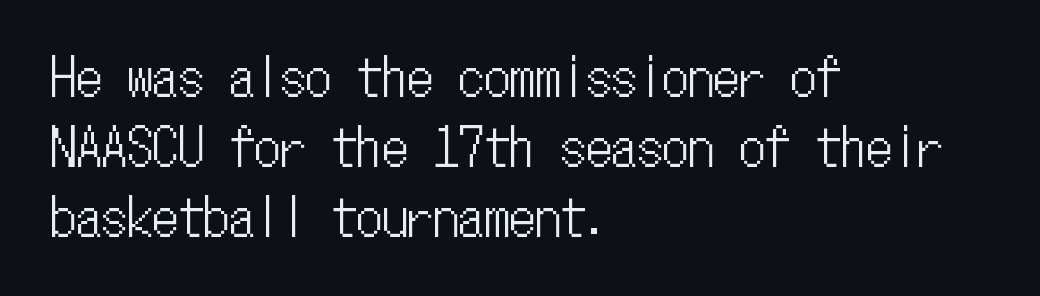
The image shows 51 px condensed type, upright, monospaced; set left-aligned, normal line spacing (1.37x), normal letter spacing, not underlined; low stroke contrast and a medium x-height.
